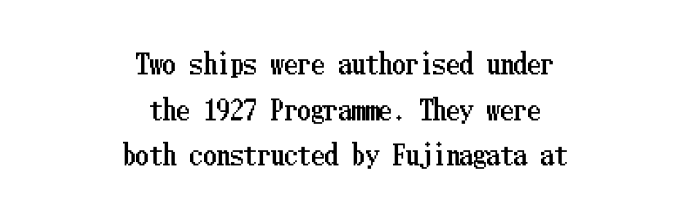
The gaps between neighbouring characters are ordinary and unremarkable. Descenders hang freely into open space. These lines stack symmetrically, like a column narrowing and widening about its center. Unlike italic type, these characters show no tilt at all. Vertically, the passage feels balanced, rows spaced as you'd expect.
